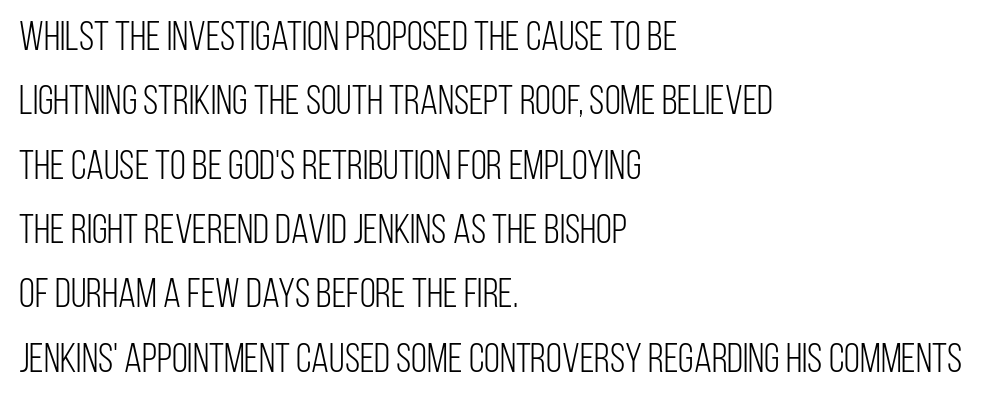
Q: Is the text bold? A: No.
Q: Is the text italic (slanted)? A: No, it is upright.
Q: Is the typeface a serif or a sans-serif typeface? A: Sans-serif.
Q: Is the text underlined? A: No.
Q: How is the paragraph aligned? A: Left-aligned.
Q: Is the spacing between letters normal or unusually wide? A: Normal.
Q: Is the spacing between lines tight, normal or loose? A: Normal.
Q: Width (condensed, normal, or wide)? A: Condensed.
Q: Stroke contrast? A: Low.
Q: x-height? A: Large.
Q: Monospaced? A: No.
